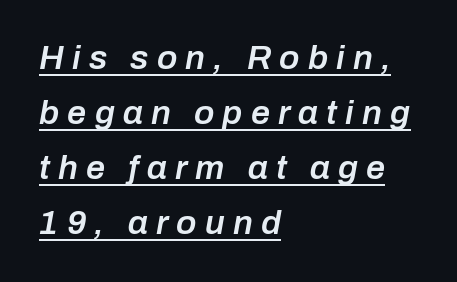
Q: Is the text bold? A: Semi-bold.
Q: Is the text italic (slanted)? A: Yes, it leans right by about 10 degrees.
Q: Is the text underlined? A: Yes.
Q: How is the paragraph aligned? A: Left-aligned.
Q: Is the spacing between letters normal or unusually wide? A: Unusually wide.
Q: Is the spacing between lines tight, normal or loose? A: Normal.
Q: Width (condensed, normal, or wide)? A: Normal.
Q: Stroke contrast? A: Low.
Q: x-height? A: Medium.
Q: Monospaced? A: No.
